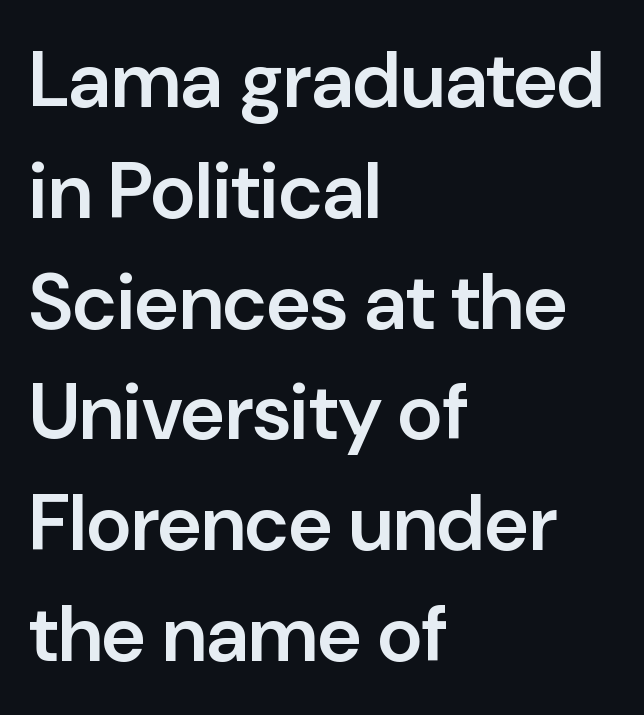
The image shows 78 px semibold sans-serif type, upright; set left-aligned, normal line spacing (1.42x), normal letter spacing, not underlined; low stroke contrast and a medium x-height.
